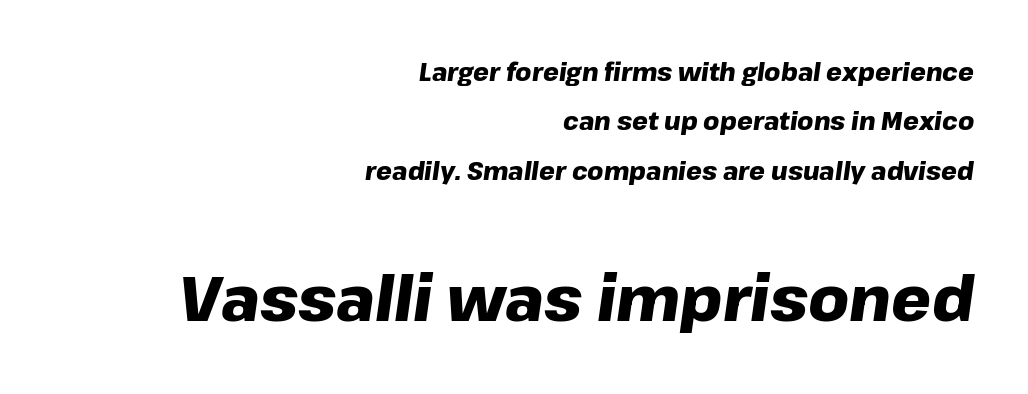
The face used here is rendered with its standard letterfit. Each row of text sits above clean, open space. Compared with typical paragraphs, the rows here are farther apart. Compared with ordinary roman type, these characters are visibly tilted.
